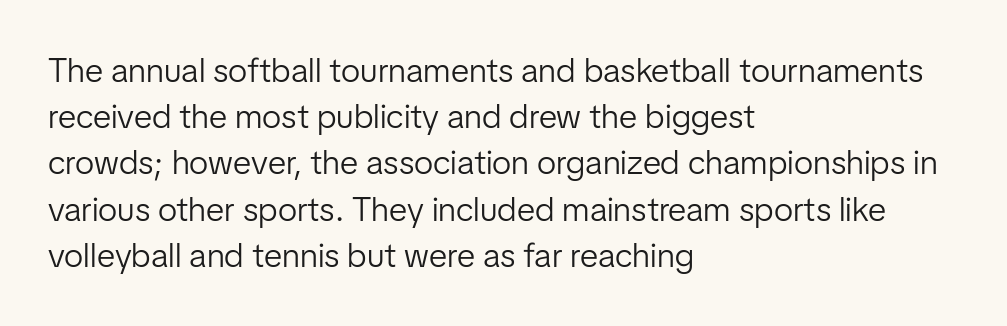
Q: Is the text bold? A: No.
Q: Is the text italic (slanted)? A: No, it is upright.
Q: Is the typeface a serif or a sans-serif typeface? A: Sans-serif.
Q: Is the text underlined? A: No.
Q: How is the paragraph aligned? A: Left-aligned.
Q: Is the spacing between letters normal or unusually wide? A: Normal.
Q: Is the spacing between lines tight, normal or loose? A: Normal.
Q: Width (condensed, normal, or wide)? A: Normal.
Q: Stroke contrast? A: Low.
Q: x-height? A: Medium.
Q: Monospaced? A: No.
